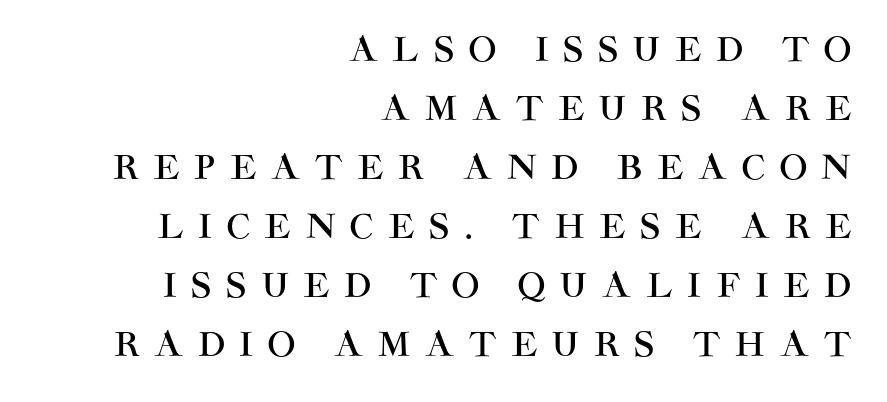
Is this a fixed-width face? No — the glyphs have proportional, varying widths. What kind of face is this? One without serifs — a sans. The area under the type is left untouched. If you drew a ruler down the right edge, every line would touch it.
